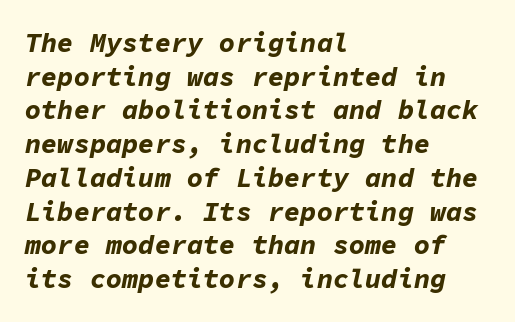
{"italic": "yes", "lean": "right", "slant_degrees": 11, "bold": "yes", "underline": "no", "align": "left", "line_spacing": "normal", "line_spacing_ratio": 1.25, "letter_spacing": "normal", "letter_spacing_em": 0.0, "glyph_px": 27}
